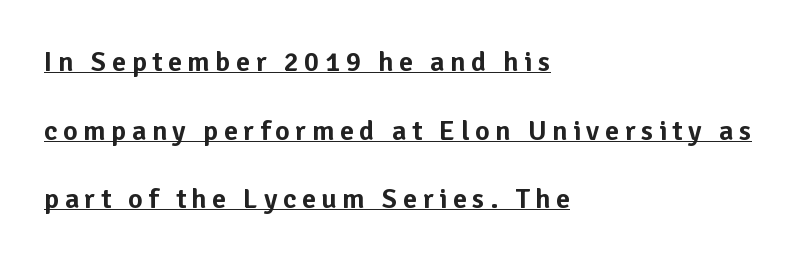
{"serif": "no", "italic": "no", "width": "normal", "stroke_contrast": "low", "x_height": "medium", "monospaced": "no", "underline": "yes", "align": "left", "line_spacing": "loose", "line_spacing_ratio": 2.45, "letter_spacing": "wide", "letter_spacing_em": 0.2, "glyph_px": 28}
